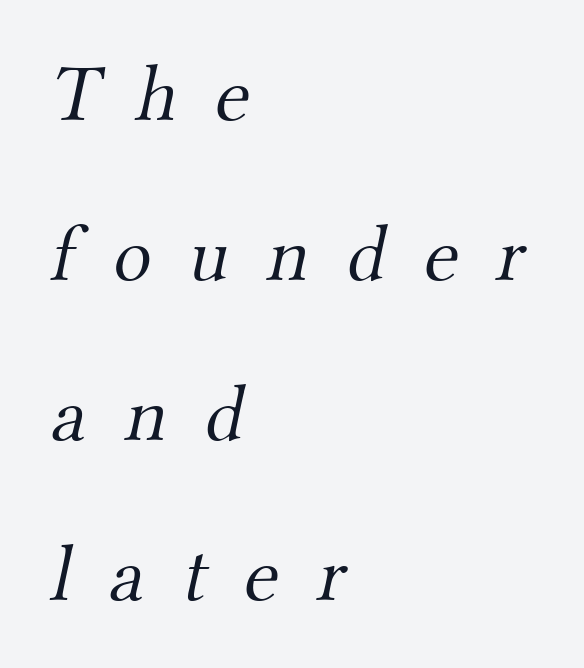
The cut favours lightness, reaching ordinary text weight at its darkest. The gaps between neighbouring characters are conspicuously large. These lines are rendered in a variable-pitch font. The rag falls on the right side of this text block. The gap between lines stays unmarked.
